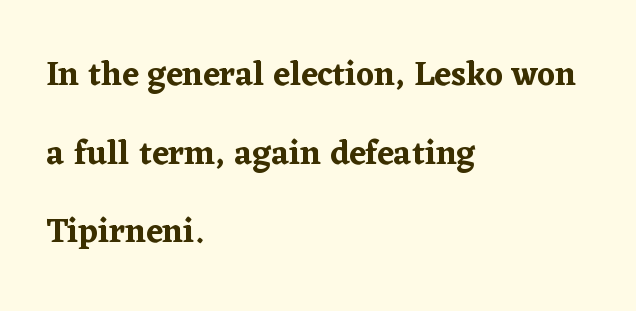
Q: Is the text italic (slanted)? A: No, it is upright.
Q: Is the typeface a serif or a sans-serif typeface? A: Serif.
Q: Is the text underlined? A: No.
Q: How is the paragraph aligned? A: Left-aligned.
Q: Is the spacing between letters normal or unusually wide? A: Normal.
Q: Is the spacing between lines tight, normal or loose? A: Loose.
Q: Width (condensed, normal, or wide)? A: Normal.
Q: Stroke contrast? A: Low.
Q: x-height? A: Medium.
Q: Monospaced? A: No.
